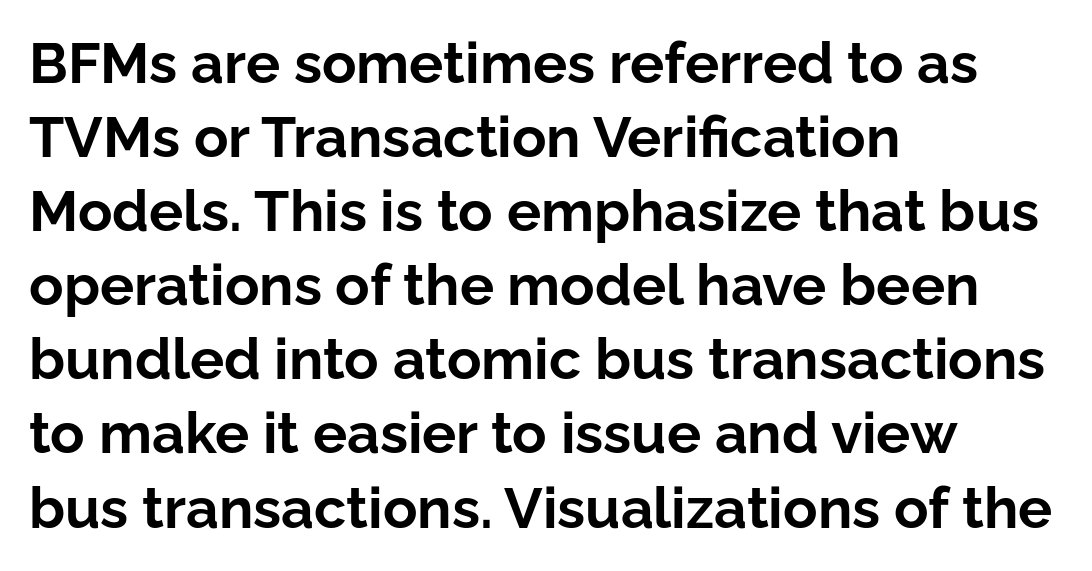
{"serif": "no", "italic": "no", "bold": "yes", "weight": "bold", "width": "normal", "stroke_contrast": "low", "x_height": "medium", "monospaced": "no", "underline": "no", "align": "left", "line_spacing": "normal", "line_spacing_ratio": 1.3, "letter_spacing": "normal", "letter_spacing_em": 0.0, "glyph_px": 57}
